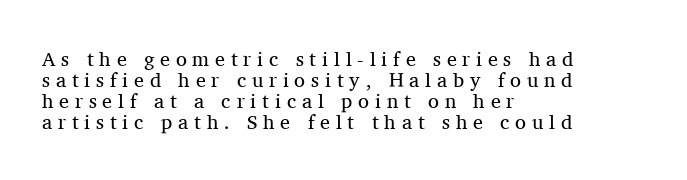
Notice how the stems are strictly vertical — no italics here. Is the letter spacing exaggerated? Yes — the characters are pushed far apart. Stroke thickness stays within the range of a standard reading face or lighter. The line-height multiplier appears low, near solid setting. A clean baseline with only descenders dipping below it.
